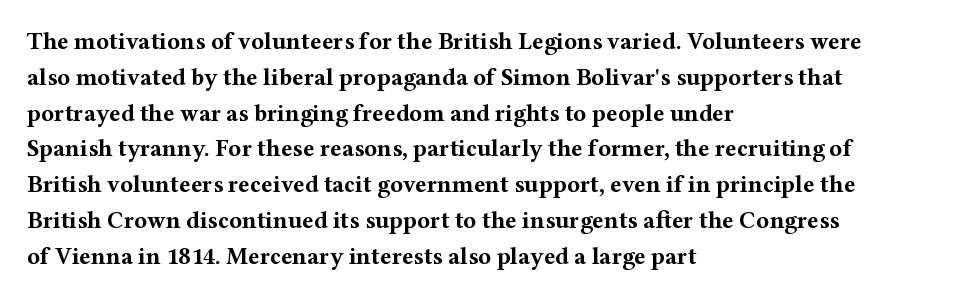
{"italic": "no", "bold": "yes", "underline": "no", "align": "left", "line_spacing": "normal", "line_spacing_ratio": 1.49, "letter_spacing": "normal", "letter_spacing_em": 0.0, "glyph_px": 24}
